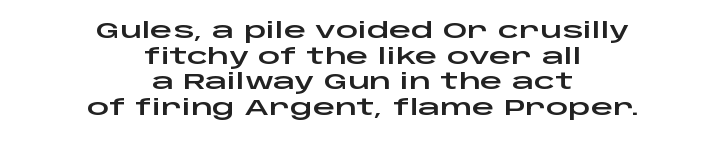
{"italic": "no", "underline": "no", "align": "center", "line_spacing_ratio": 1.16, "letter_spacing": "normal", "letter_spacing_em": 0.0, "glyph_px": 22}
